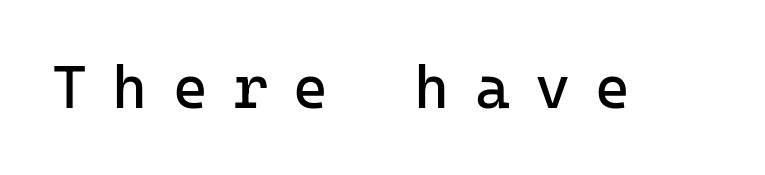
Is this a fixed-width face? Yes — each glyph sits in an identical cell. This sample uses expanded letter spacing, leaving extra air between glyphs. Stems here are at most as thick as an everyday book face. The specimen omits any rule beneath the text block's lines.
